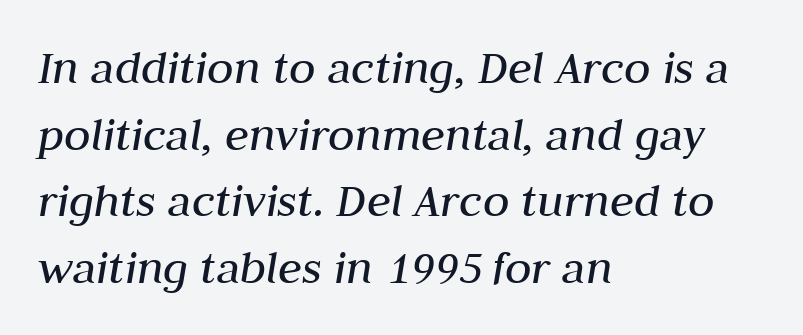
Stem width sits at or under what a default text font uses. A normal amount of white space separates one row of letters from the next. Is the type slanted? Yes — the strokes lean at a clear angle. The rendering uses natural spacing where letterforms have individual widths. Glance below the letters and you will spot only blank space.
